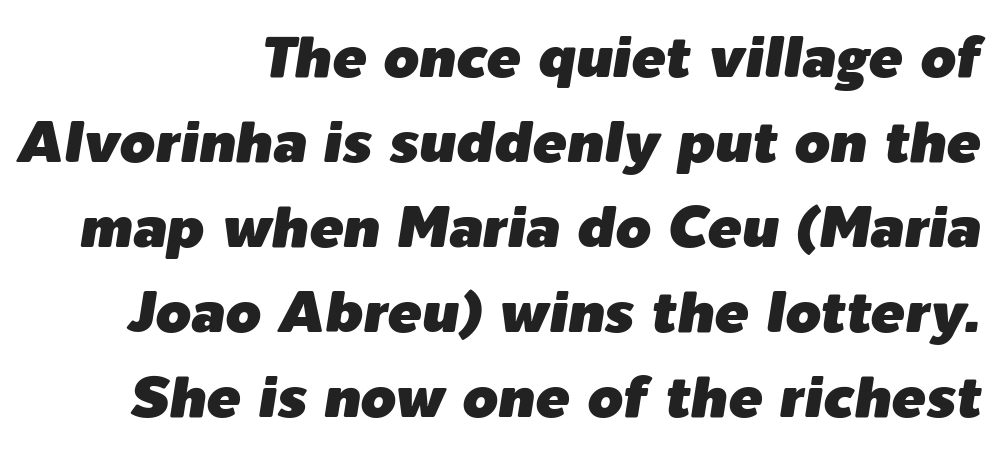
Q: Is the text italic (slanted)? A: Yes, it leans right by about 9 degrees.
Q: Is the text underlined? A: No.
Q: How is the paragraph aligned? A: Right-aligned.
Q: Is the spacing between letters normal or unusually wide? A: Normal.
Q: Is the spacing between lines tight, normal or loose? A: Normal.
Q: Width (condensed, normal, or wide)? A: Normal.
Q: Stroke contrast? A: Low.
Q: x-height? A: Medium.
Q: Monospaced? A: No.
